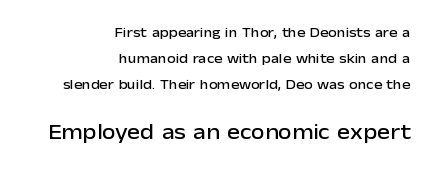
Q: Is the text italic (slanted)? A: No, it is upright.
Q: Is the text underlined? A: No.
Q: How is the paragraph aligned? A: Right-aligned.
Q: Is the spacing between letters normal or unusually wide? A: Normal.
Q: Which block of text is set in a larger size, the first (top) or the second (bottom)? A: The second (bottom) one.
